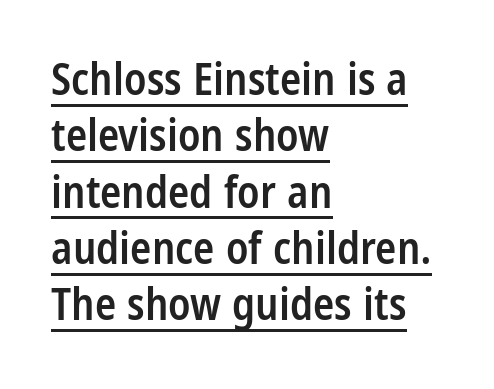
Q: Is the text bold? A: Semi-bold.
Q: Is the text italic (slanted)? A: No, it is upright.
Q: Is the typeface a serif or a sans-serif typeface? A: Sans-serif.
Q: Is the text underlined? A: Yes.
Q: How is the paragraph aligned? A: Left-aligned.
Q: Is the spacing between letters normal or unusually wide? A: Normal.
Q: Is the spacing between lines tight, normal or loose? A: Normal.
Q: Width (condensed, normal, or wide)? A: Condensed.
Q: Stroke contrast? A: Low.
Q: x-height? A: Large.
Q: Monospaced? A: No.
